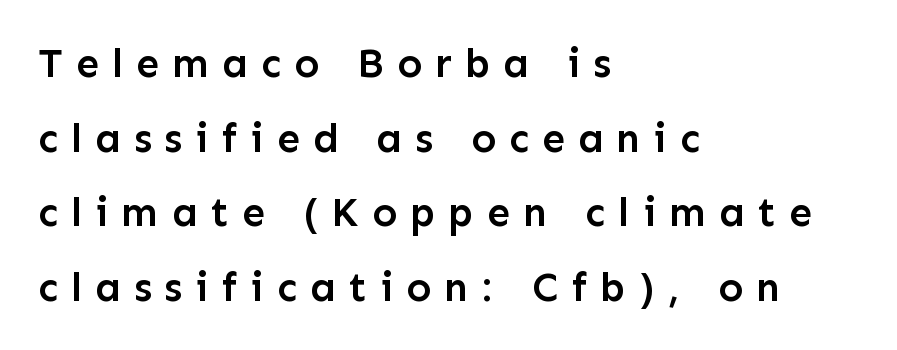
The image shows 41 px semibold sans-serif type, upright; set left-aligned, line spacing 1.82x, unusually wide letter spacing (+0.32 em), not underlined; low stroke contrast and a medium x-height.
